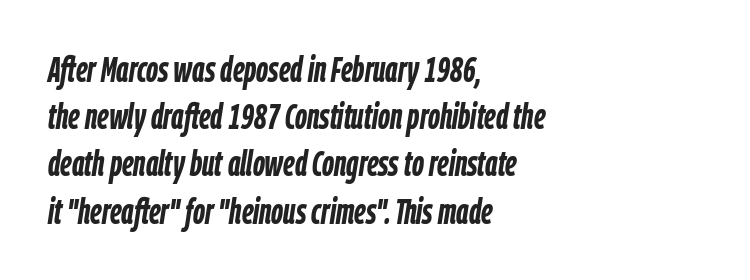
{"italic": "yes", "lean": "right", "slant_degrees": 9, "bold": "yes", "weight": "semibold", "width": "condensed", "stroke_contrast": "low", "x_height": "medium", "monospaced": "no", "underline": "no", "align": "left", "line_spacing": "normal", "line_spacing_ratio": 1.35, "letter_spacing": "normal", "letter_spacing_em": 0.0, "glyph_px": 35}
